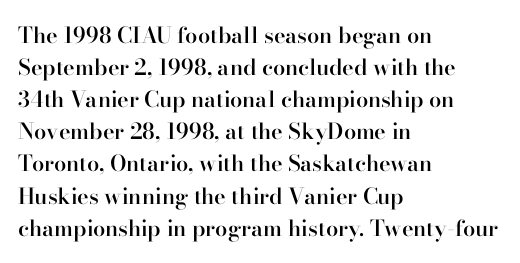
The image shows 22 px text type, upright; set left-aligned, normal line spacing (1.46x), normal letter spacing, not underlined.
